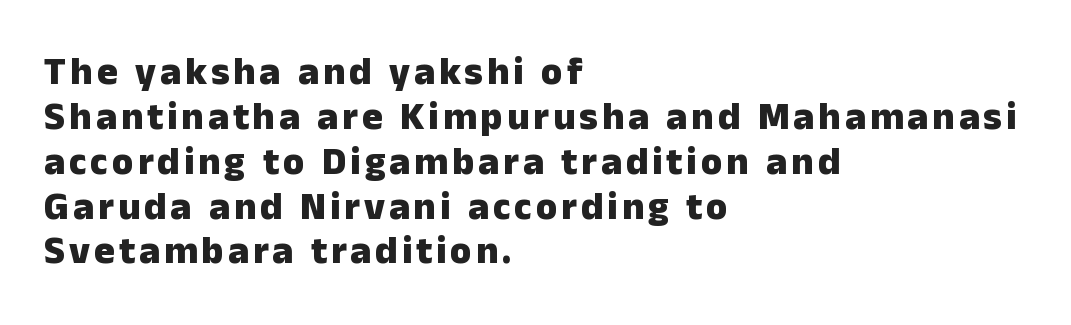
Q: Is the text bold? A: Yes.
Q: Is the text italic (slanted)? A: No, it is upright.
Q: Is the typeface a serif or a sans-serif typeface? A: Sans-serif.
Q: Is the text underlined? A: No.
Q: How is the paragraph aligned? A: Left-aligned.
Q: Is the spacing between lines tight, normal or loose? A: Tight.
Q: Width (condensed, normal, or wide)? A: Normal.
Q: Stroke contrast? A: Low.
Q: x-height? A: Medium.
Q: Monospaced? A: No.
